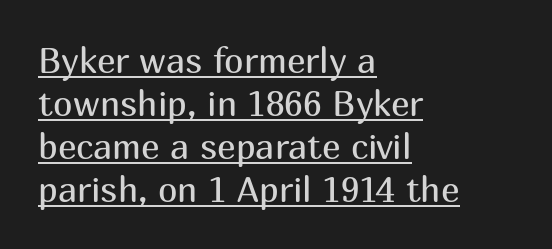
You could not count columns in this text — the font is proportionally spaced. A classic flush-left, rag-right setting is used for this passage. Each line of the rendering has a horizontal stroke beneath the glyphs. The letters stand upright; this is a roman face. Type style note: lacks serifs. A typesetter would call this zero additional tracking.
